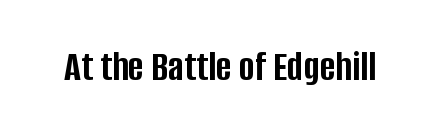
The image shows 43 px semibold, condensed sans-serif type, upright; set normal letter spacing, not underlined; low stroke contrast and a large x-height.
